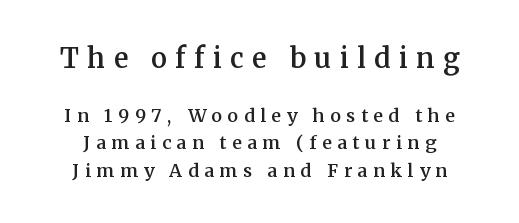
Heft: intermediate — a semibold. This block has exactly the height ordinary leading produces. This rendering features lettering with no underline. Notice how the stems are strictly vertical — no italics here. A student would notice the top passage is typeset larger than what follows. These lines have a slow, spaced-out rhythm from letter to letter.
